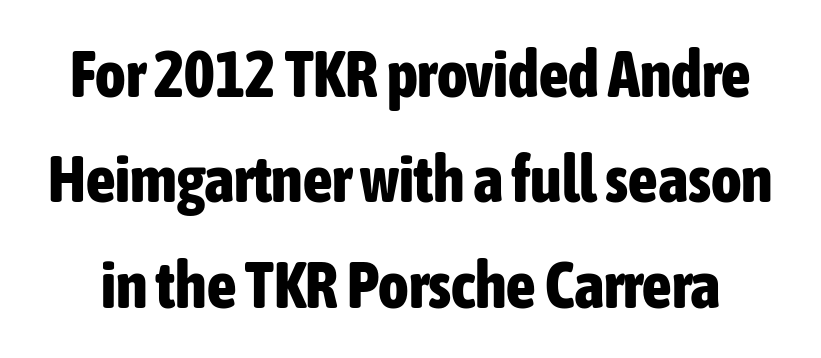
Does extra space separate the letters? No, they use regular spacing. Descenders hang freely into open space. Serifs: no, the terminals of the letterforms are clean. Strokes here are thick enough to call this a true bold. The letters stand straight up with perfectly vertical stems. Character widths vary here, with narrow letters taking less room than wide ones.
